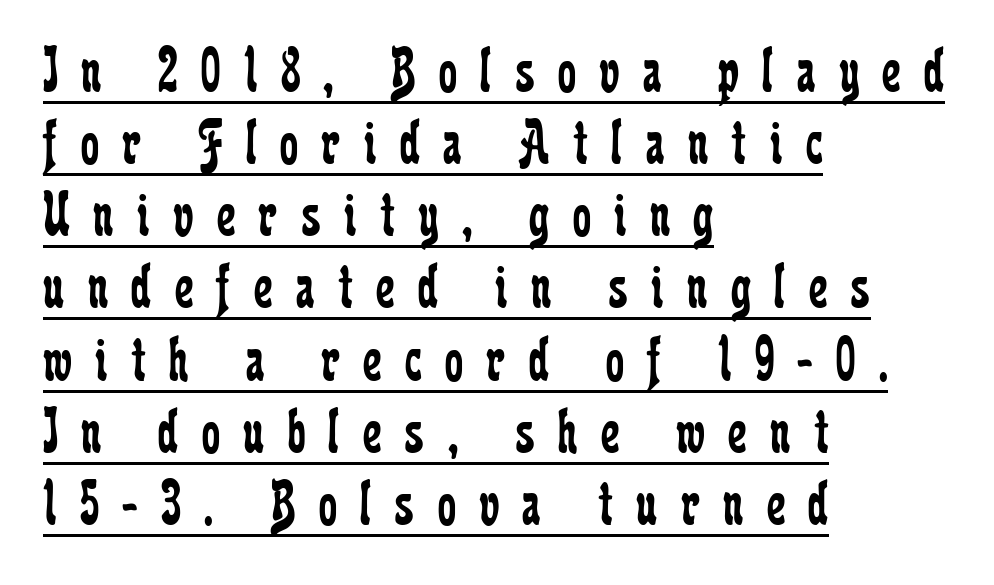
{"serif": "yes", "italic": "no", "bold": "no", "weight": "regular", "width": "condensed", "stroke_contrast": "low", "x_height": "medium", "monospaced": "no", "underline": "yes", "align": "left", "line_spacing": "tight", "line_spacing_ratio": 1.11, "letter_spacing": "wide", "letter_spacing_em": 0.36, "glyph_px": 65}
